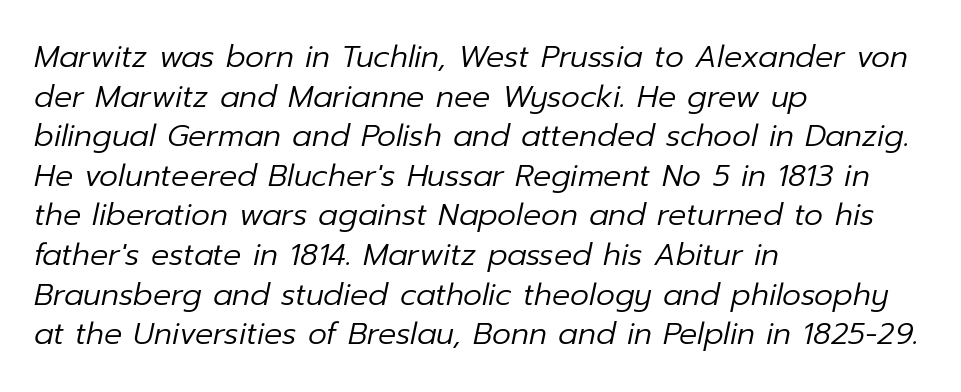
{"italic": "yes", "lean": "right", "slant_degrees": 12, "bold": "no", "weight": "regular", "width": "normal", "stroke_contrast": "low", "x_height": "medium", "monospaced": "no", "underline": "no", "align": "left", "line_spacing": "normal", "line_spacing_ratio": 1.32, "letter_spacing": "normal", "letter_spacing_em": 0.0, "glyph_px": 30}
